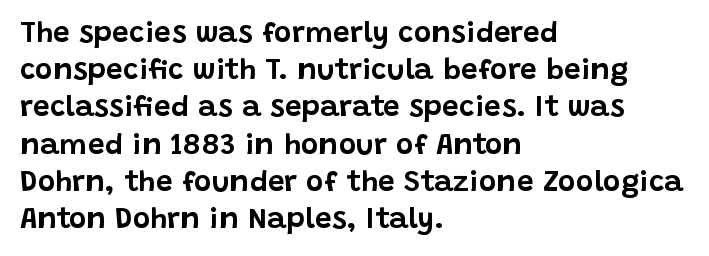
Q: Is the text italic (slanted)? A: No, it is upright.
Q: Is the typeface a serif or a sans-serif typeface? A: Sans-serif.
Q: Is the text underlined? A: No.
Q: How is the paragraph aligned? A: Left-aligned.
Q: Is the spacing between letters normal or unusually wide? A: Normal.
Q: Width (condensed, normal, or wide)? A: Normal.
Q: Stroke contrast? A: Low.
Q: x-height? A: Large.
Q: Monospaced? A: No.
